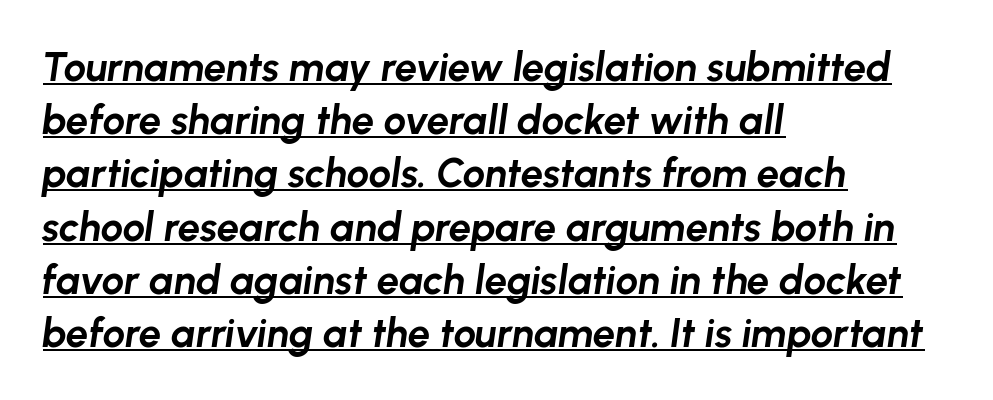
Q: Is the text bold? A: Yes.
Q: Is the text italic (slanted)? A: Yes, it leans right by about 8 degrees.
Q: Is the text underlined? A: Yes.
Q: How is the paragraph aligned? A: Left-aligned.
Q: Is the spacing between letters normal or unusually wide? A: Normal.
Q: Is the spacing between lines tight, normal or loose? A: Normal.
Q: Width (condensed, normal, or wide)? A: Normal.
Q: Stroke contrast? A: Low.
Q: x-height? A: Medium.
Q: Monospaced? A: No.
